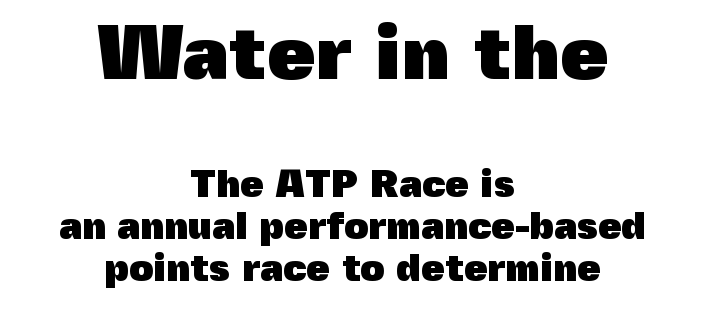
The image shows 77 px heavy sans-serif type, upright; set centered, tight line spacing (1.11x), normal letter spacing, not underlined; the first (top) block is 2.03x larger; a medium x-height.
